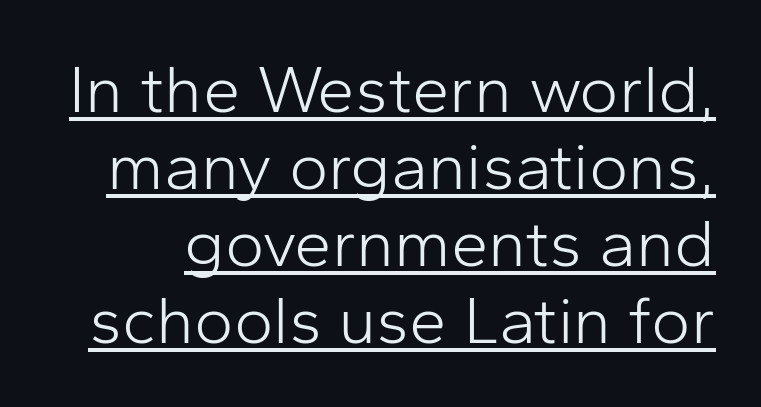
A roman cut, with each character standing at attention. The passage shown is not bold in any degree. The rendered words wear a rule along their underside. The rendering shows plain stroke endings on the letterforms — a sans-serif design. These lines are rendered in a variable-pitch font. No extra tracking has been applied to these lines.
